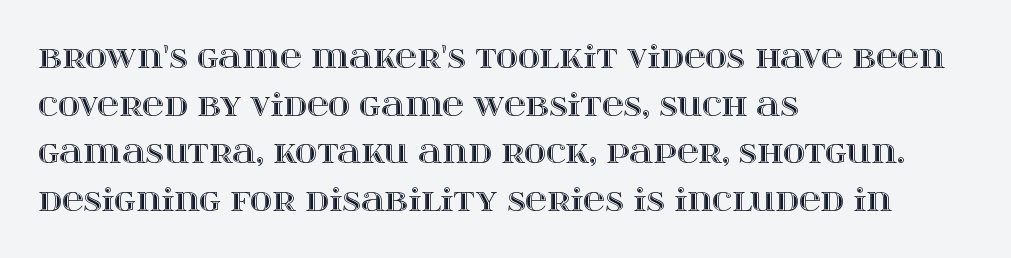
Q: Is the text italic (slanted)? A: No, it is upright.
Q: Is the text underlined? A: No.
Q: How is the paragraph aligned? A: Left-aligned.
Q: Is the spacing between letters normal or unusually wide? A: Normal.
Q: Is the spacing between lines tight, normal or loose? A: Normal.
Q: Width (condensed, normal, or wide)? A: Wide.
Q: x-height? A: Large.
Q: Monospaced? A: No.
